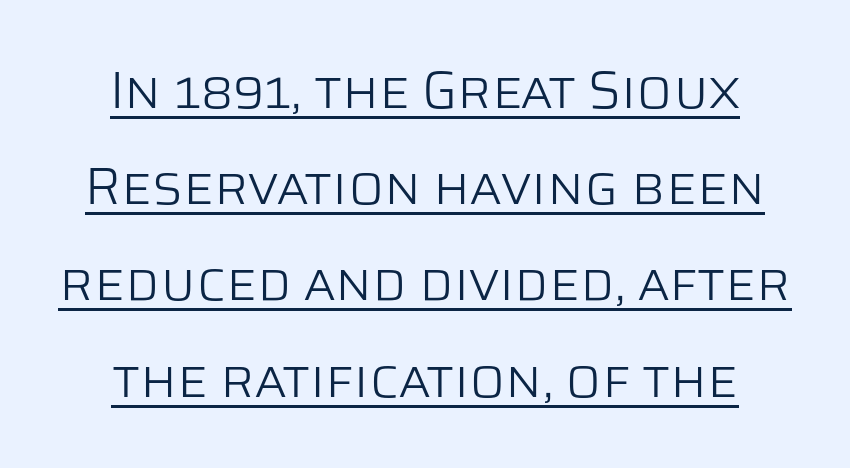
{"serif": "no", "italic": "no", "bold": "no", "weight": "light", "width": "normal", "stroke_contrast": "low", "x_height": "large", "monospaced": "no", "underline": "yes", "align": "center", "line_spacing_ratio": 1.85, "letter_spacing": "normal", "letter_spacing_em": 0.0, "glyph_px": 52}
